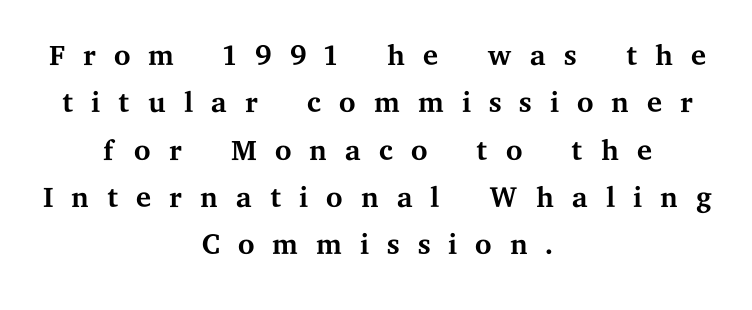
A typesetter would label this face a serif. Leading: reduced. This rendering widens character spacing well past its baseline value. Weight: not bold — regular or lighter. Notice how the passage keeps no hard edge, just a central spine.
